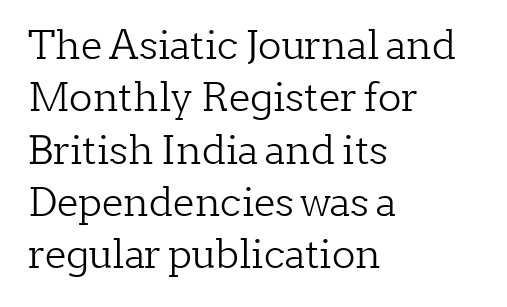
The image shows 39 px light serif type, upright; set left-aligned, normal line spacing (1.34x), normal letter spacing, not underlined; low stroke contrast and a medium x-height.
